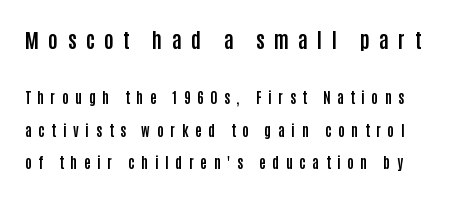
Whoever set this chose breathing room over compactness in the vertical rhythm. This rendering widens character spacing well past its baseline value. Does the copy run flush right? No — it runs flush left. Clear beneath every line of the passage. Typesetter's note: full bold, strokes at maximum text heaviness. You get the large type first, then a drop to smaller type.
